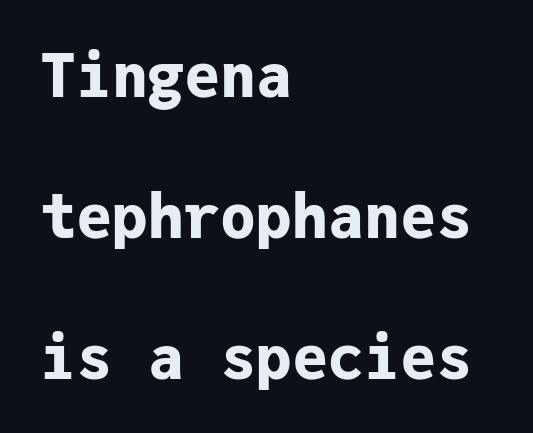
Q: Is the text bold? A: Yes.
Q: Is the text italic (slanted)? A: No, it is upright.
Q: Is the typeface a serif or a sans-serif typeface? A: Sans-serif.
Q: Is the text underlined? A: No.
Q: How is the paragraph aligned? A: Left-aligned.
Q: Is the spacing between letters normal or unusually wide? A: Normal.
Q: Is the spacing between lines tight, normal or loose? A: Loose.
Q: Width (condensed, normal, or wide)? A: Normal.
Q: Stroke contrast? A: Low.
Q: x-height? A: Medium.
Q: Monospaced? A: Yes.
